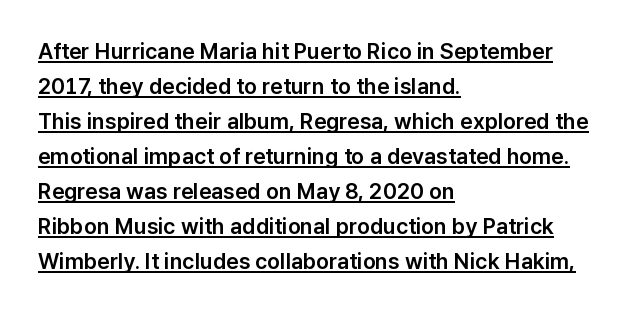
{"italic": "no", "underline": "yes", "align": "left", "line_spacing": "normal", "line_spacing_ratio": 1.59, "letter_spacing": "normal", "letter_spacing_em": 0.0, "glyph_px": 22}
